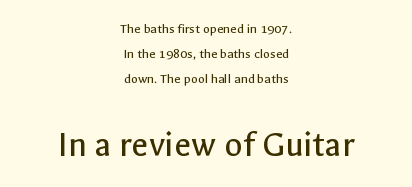
The image shows 37 px regular-weight sans-serif type, upright; set centered, line spacing 1.78x, normal letter spacing, not underlined; the second (bottom) block is 2.64x larger; a medium x-height.
